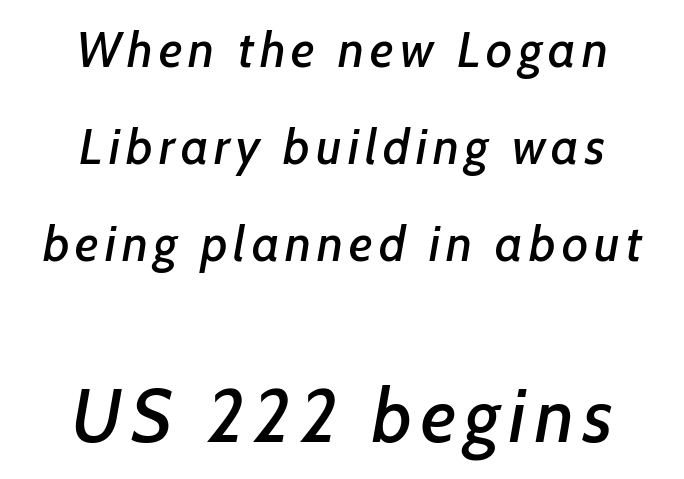
{"serif": "no", "width": "normal", "stroke_contrast": "low", "x_height": "medium", "monospaced": "no", "underline": "no", "align": "center", "line_spacing": "loose", "line_spacing_ratio": 1.94, "larger_block": "second", "size_ratio": 1.5, "glyph_px": 75}
